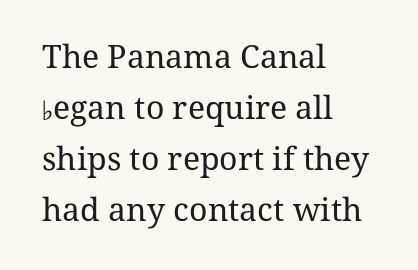
{"serif": "yes", "italic": "no", "bold": "no", "weight": "regular", "width": "normal", "stroke_contrast": "medium", "x_height": "medium", "monospaced": "no", "underline": "no", "align": "left", "line_spacing": "normal", "line_spacing_ratio": 1.59, "letter_spacing": "normal", "letter_spacing_em": 0.0, "glyph_px": 32}
